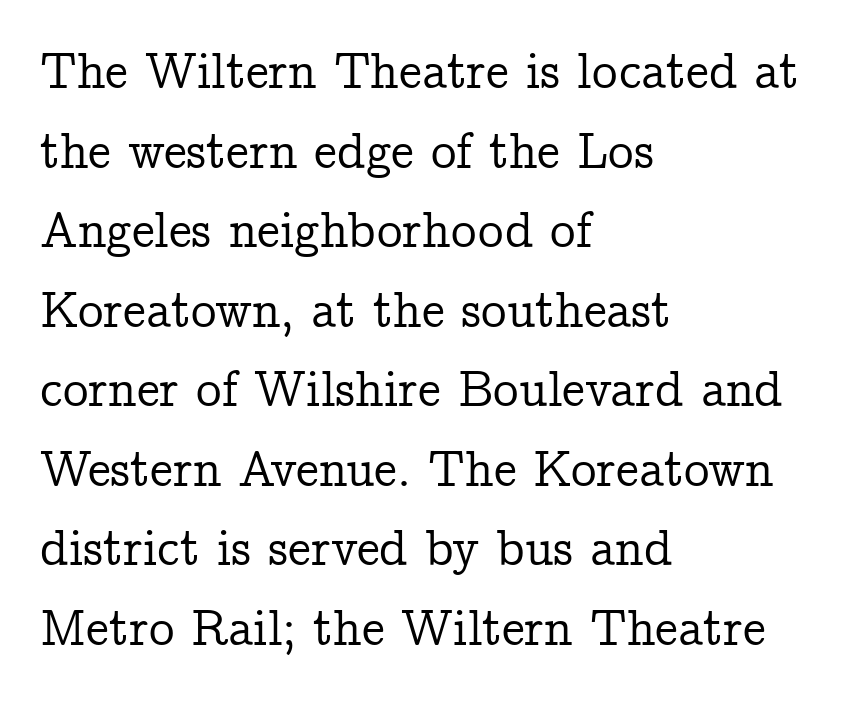
{"serif": "yes", "italic": "no", "width": "normal", "stroke_contrast": "low", "x_height": "medium", "monospaced": "no", "underline": "no", "align": "left", "line_spacing": "normal", "line_spacing_ratio": 1.56, "letter_spacing": "normal", "letter_spacing_em": 0.0, "glyph_px": 51}
